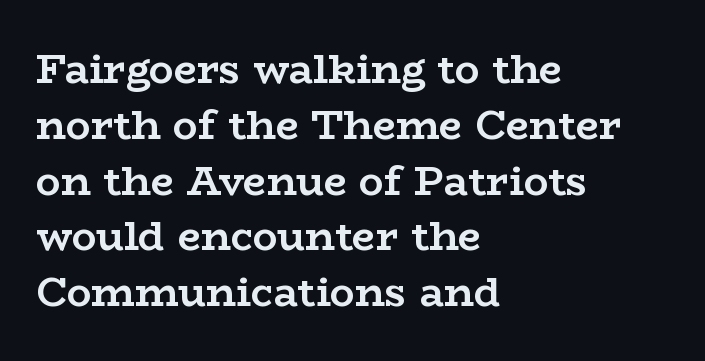
{"serif": "yes", "italic": "no", "bold": "yes", "weight": "semibold", "width": "wide", "stroke_contrast": "low", "x_height": "medium", "monospaced": "no", "underline": "no", "align": "left", "line_spacing": "normal", "line_spacing_ratio": 1.36, "letter_spacing": "normal", "letter_spacing_em": 0.0, "glyph_px": 41}
